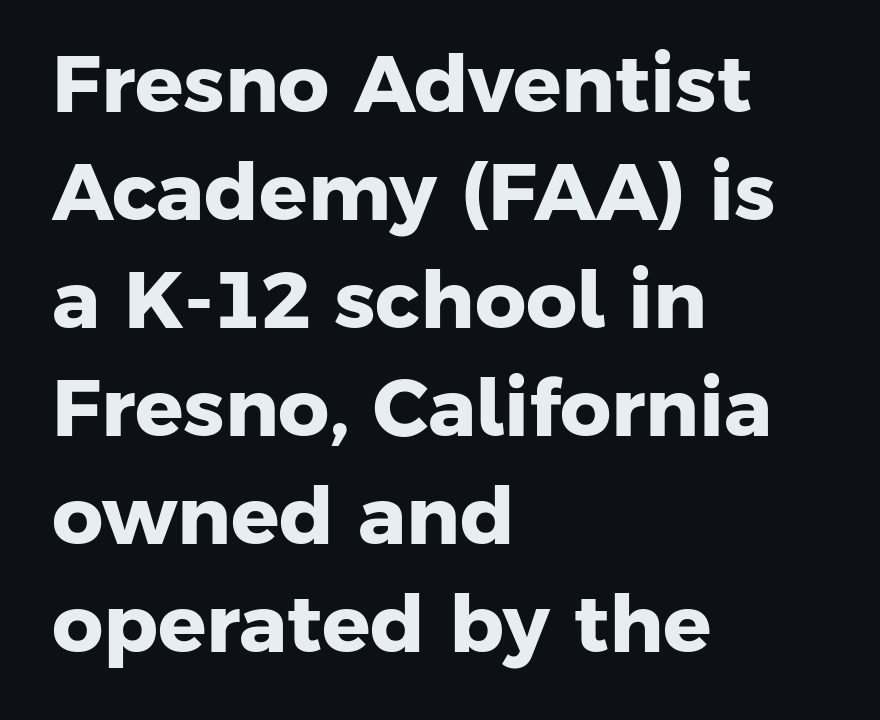
Q: Is the text bold? A: Yes.
Q: Is the typeface a serif or a sans-serif typeface? A: Sans-serif.
Q: Is the text underlined? A: No.
Q: How is the paragraph aligned? A: Left-aligned.
Q: Is the spacing between letters normal or unusually wide? A: Normal.
Q: Is the spacing between lines tight, normal or loose? A: Normal.
Q: Width (condensed, normal, or wide)? A: Normal.
Q: Stroke contrast? A: Low.
Q: x-height? A: Medium.
Q: Monospaced? A: No.
